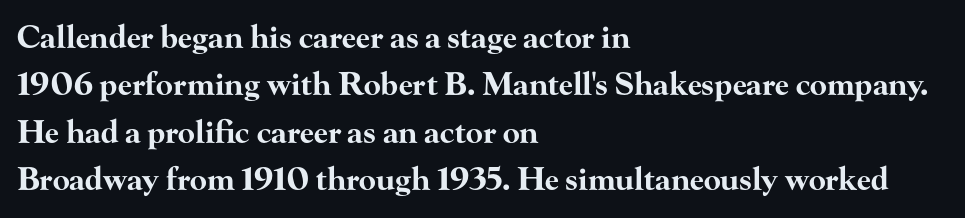
The block of text has a typical density, with ordinary space between rows. The zone under the glyphs is completely vacant. Heft: maximum for text — a bold. Each letter keeps its own natural width here, so spacing adapts to shape. A classic flush-left, rag-right setting is used for this passage.
